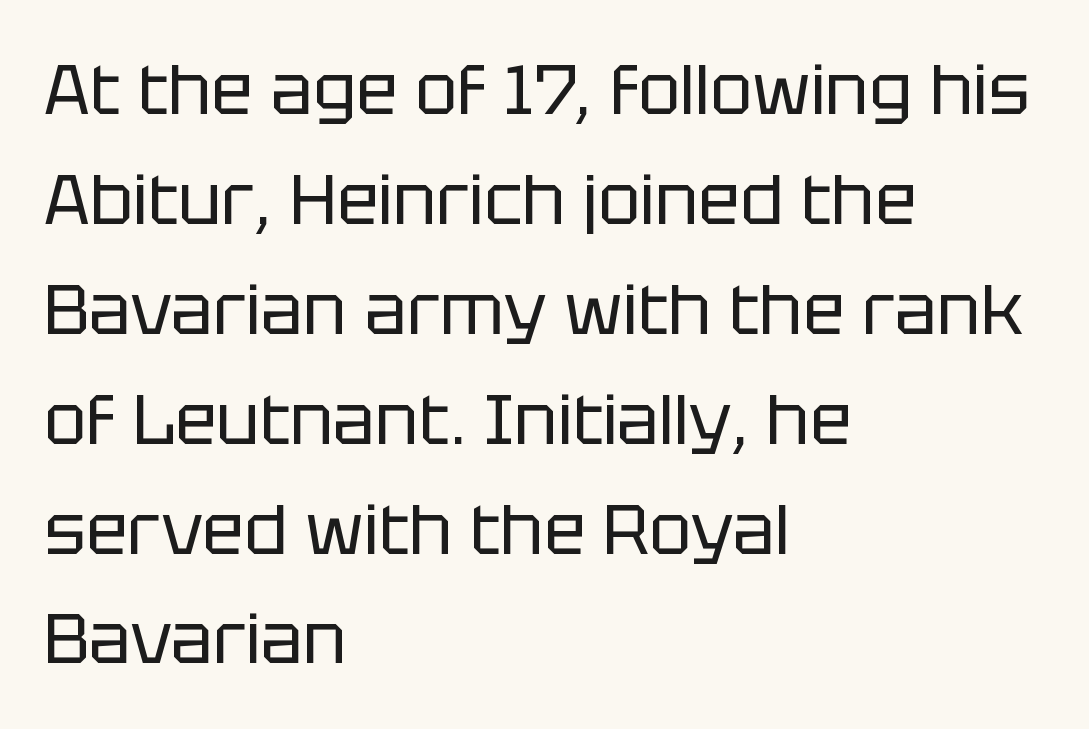
The line-height multiplier appears to be the usual default. A sans-serif font was chosen for this passage. In terms of posture, this sample is upright. The space beneath each line is pristine and unruled. The font is comparable to plain body text, perhaps lighter. These lines are rendered in a variable-pitch font.
